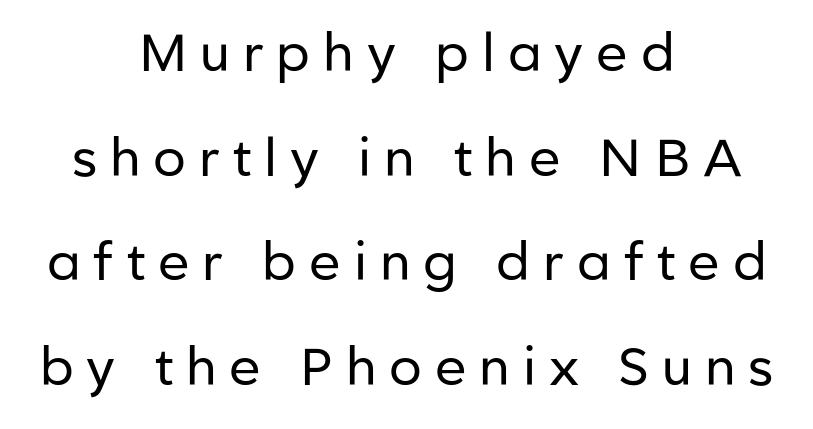
You could not count columns in this text — the font is proportionally spaced. The line texture is sparse and dotted thanks to wide tracking. Casual observation: everything's sitting right in the middle. Underlining? Definitely not there.
